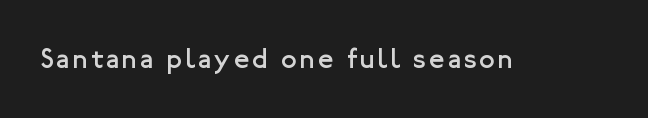
Q: Is the text bold? A: No.
Q: Is the text italic (slanted)? A: No, it is upright.
Q: Is the typeface a serif or a sans-serif typeface? A: Sans-serif.
Q: Is the text underlined? A: No.
Q: Width (condensed, normal, or wide)? A: Normal.
Q: Stroke contrast? A: Low.
Q: x-height? A: Medium.
Q: Monospaced? A: No.
